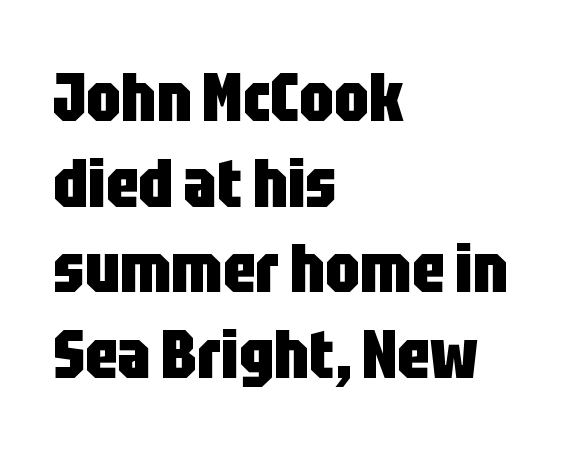
Q: Is the text bold? A: Yes.
Q: Is the text italic (slanted)? A: No, it is upright.
Q: Is the typeface a serif or a sans-serif typeface? A: Sans-serif.
Q: Is the text underlined? A: No.
Q: How is the paragraph aligned? A: Left-aligned.
Q: Is the spacing between letters normal or unusually wide? A: Normal.
Q: Is the spacing between lines tight, normal or loose? A: Normal.
Q: Width (condensed, normal, or wide)? A: Condensed.
Q: Stroke contrast? A: Low.
Q: x-height? A: Large.
Q: Monospaced? A: No.
